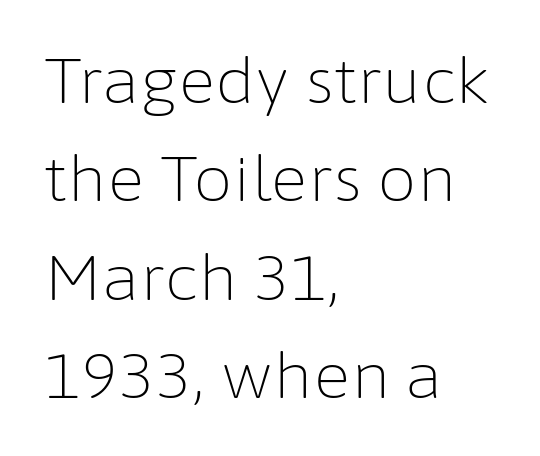
The specimen reads as upright at a glance. To sum up the face: it is a sans, with no serifs. The setting favours the left margin, as ordinary paragraphs usually do. In terms of letterspacing, this is plain default setting.
